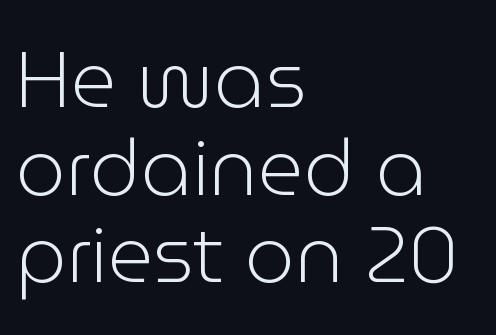
Think of a printed novel: that variable character pitch is what you see here. Short and long lines alike share a common starting point at left. Between one letter and the next there's only the usual sliver of space. Cramped leading. Weight: regular or lighter.
